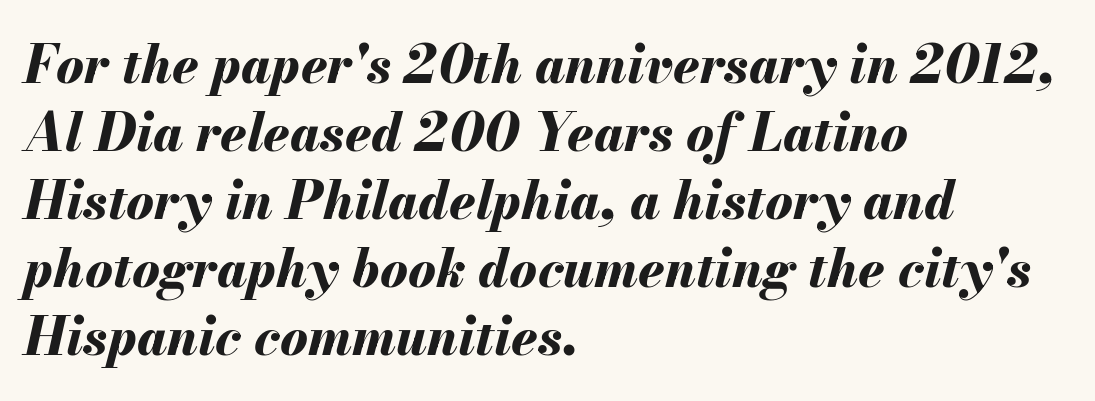
Q: Is the text bold? A: Yes.
Q: Is the text italic (slanted)? A: Yes, it leans right by about 13 degrees.
Q: Is the text underlined? A: No.
Q: How is the paragraph aligned? A: Left-aligned.
Q: Is the spacing between letters normal or unusually wide? A: Normal.
Q: Is the spacing between lines tight, normal or loose? A: Normal.
Q: Width (condensed, normal, or wide)? A: Normal.
Q: Stroke contrast? A: Medium.
Q: x-height? A: Small.
Q: Monospaced? A: No.
